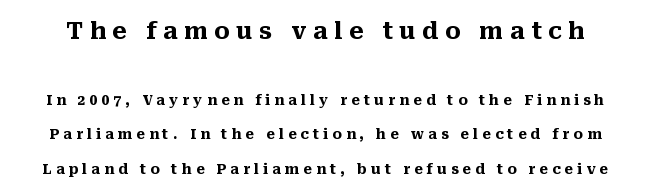
Quick note: interline space is abundant. Beneath every word, the page is bare. The strokes are fattened all the way to bold. Words appear elongated and porous because spacing is wide. You get the large type first, then a drop to smaller type. This is roman type, the default non-slanted kind.
